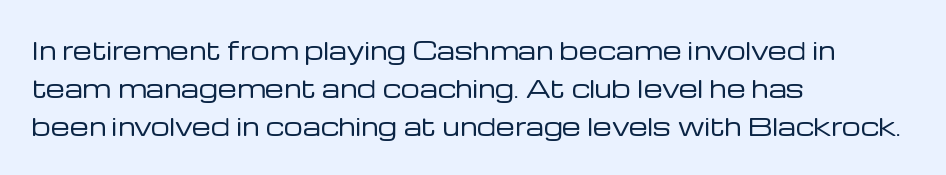
The image shows 24 px text type, upright; set left-aligned, normal line spacing (1.58x), normal letter spacing, not underlined.
